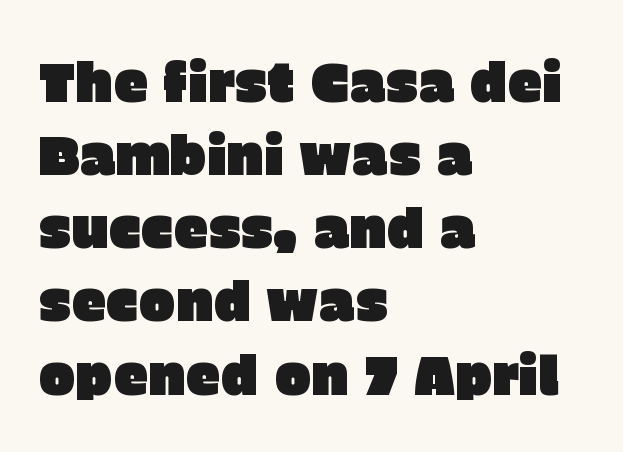
Q: Is the text italic (slanted)? A: No, it is upright.
Q: Is the typeface a serif or a sans-serif typeface? A: Sans-serif.
Q: Is the text underlined? A: No.
Q: How is the paragraph aligned? A: Left-aligned.
Q: Is the spacing between letters normal or unusually wide? A: Normal.
Q: Is the spacing between lines tight, normal or loose? A: Normal.
Q: Width (condensed, normal, or wide)? A: Normal.
Q: Stroke contrast? A: Low.
Q: x-height? A: Large.
Q: Monospaced? A: No.
